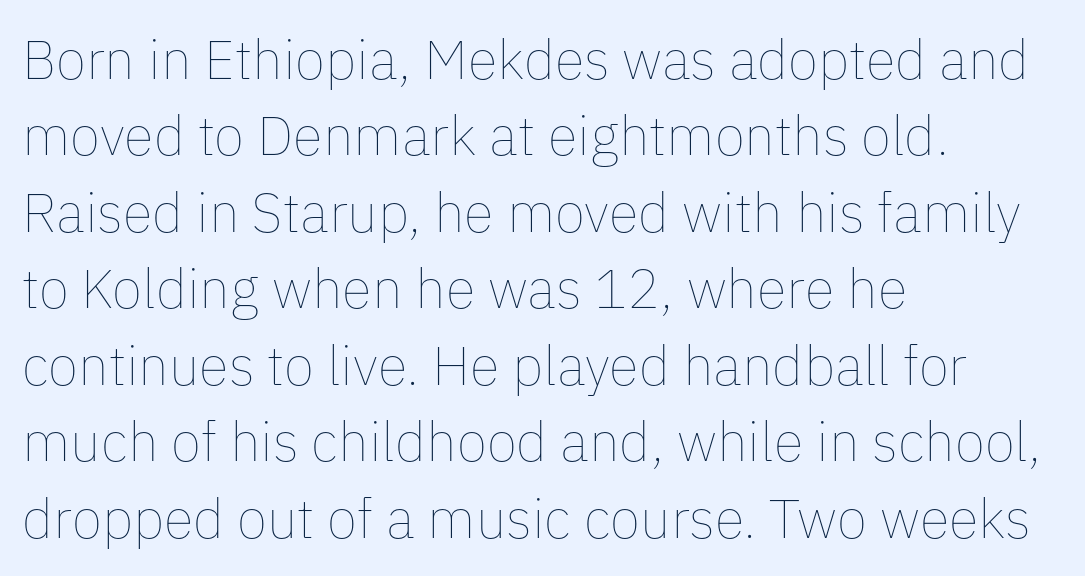
The image shows 55 px thin type, upright; set left-aligned, normal line spacing (1.39x), normal letter spacing, not underlined; low stroke contrast and a medium x-height.
